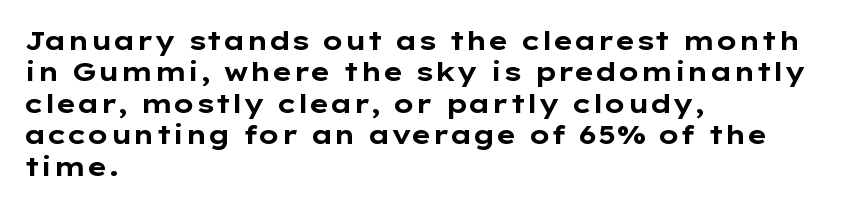
{"italic": "no", "bold": "yes", "underline": "no", "align": "left", "line_spacing_ratio": 1.21, "letter_spacing": "normal", "letter_spacing_em": 0.0, "glyph_px": 26}
